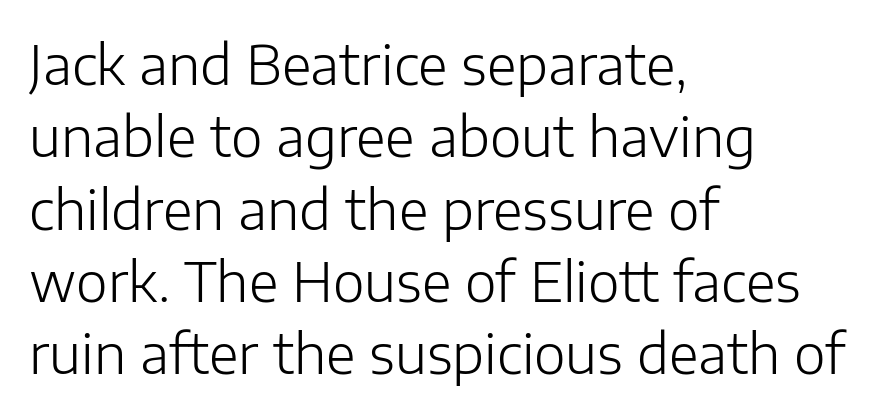
Q: Is the text bold? A: No.
Q: Is the text italic (slanted)? A: No, it is upright.
Q: Is the typeface a serif or a sans-serif typeface? A: Sans-serif.
Q: Is the text underlined? A: No.
Q: How is the paragraph aligned? A: Left-aligned.
Q: Is the spacing between letters normal or unusually wide? A: Normal.
Q: Is the spacing between lines tight, normal or loose? A: Normal.
Q: Width (condensed, normal, or wide)? A: Normal.
Q: Stroke contrast? A: Low.
Q: x-height? A: Medium.
Q: Monospaced? A: No.
